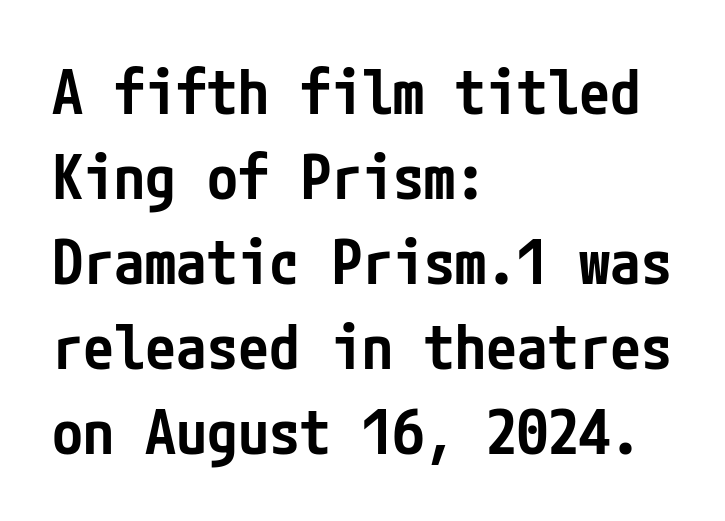
Q: Is the text bold? A: Semi-bold.
Q: Is the text italic (slanted)? A: No, it is upright.
Q: Is the typeface a serif or a sans-serif typeface? A: Sans-serif.
Q: Is the text underlined? A: No.
Q: How is the paragraph aligned? A: Left-aligned.
Q: Is the spacing between letters normal or unusually wide? A: Normal.
Q: Is the spacing between lines tight, normal or loose? A: Normal.
Q: Width (condensed, normal, or wide)? A: Condensed.
Q: Stroke contrast? A: Low.
Q: x-height? A: Medium.
